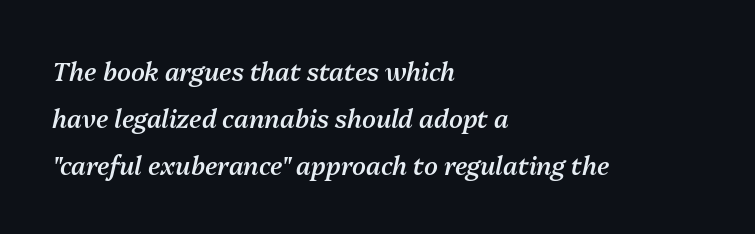
{"italic": "yes", "lean": "right", "slant_degrees": 13, "bold": "semi", "underline": "no", "align": "left", "line_spacing_ratio": 1.88, "letter_spacing": "normal", "letter_spacing_em": 0.0, "glyph_px": 25}
